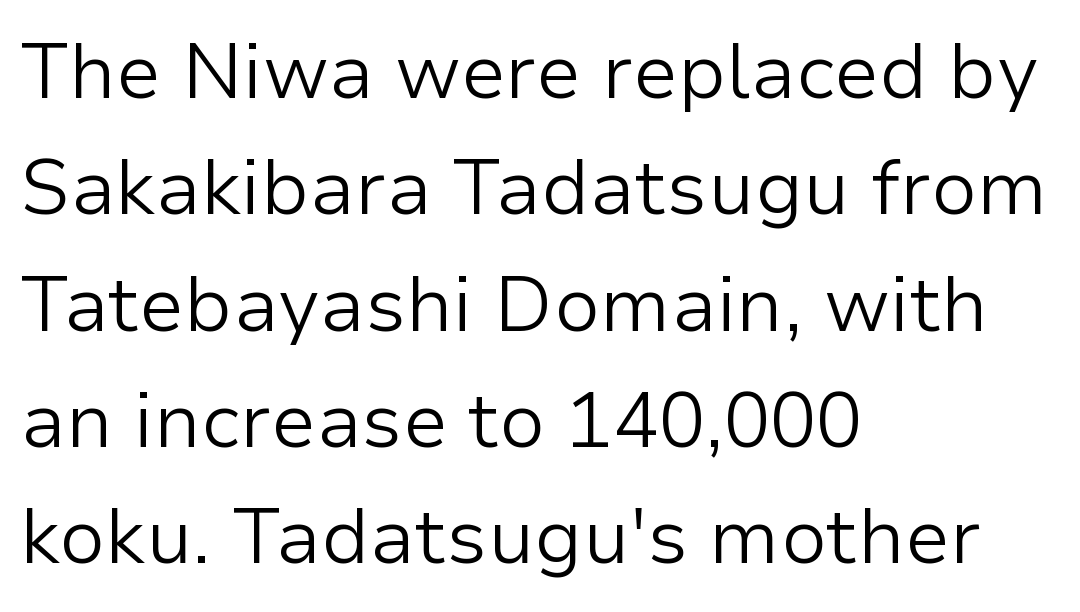
{"serif": "no", "italic": "no", "bold": "no", "weight": "light", "width": "normal", "stroke_contrast": "low", "x_height": "medium", "monospaced": "no", "underline": "no", "align": "left", "line_spacing": "normal", "line_spacing_ratio": 1.51, "letter_spacing": "normal", "letter_spacing_em": 0.0, "glyph_px": 77}
